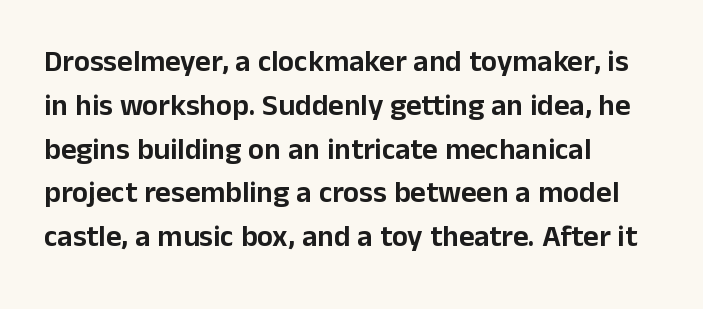
The image shows 30 px sans-serif type, upright; set left-aligned, normal line spacing (1.46x), normal letter spacing, not underlined; low stroke contrast and a medium x-height.
